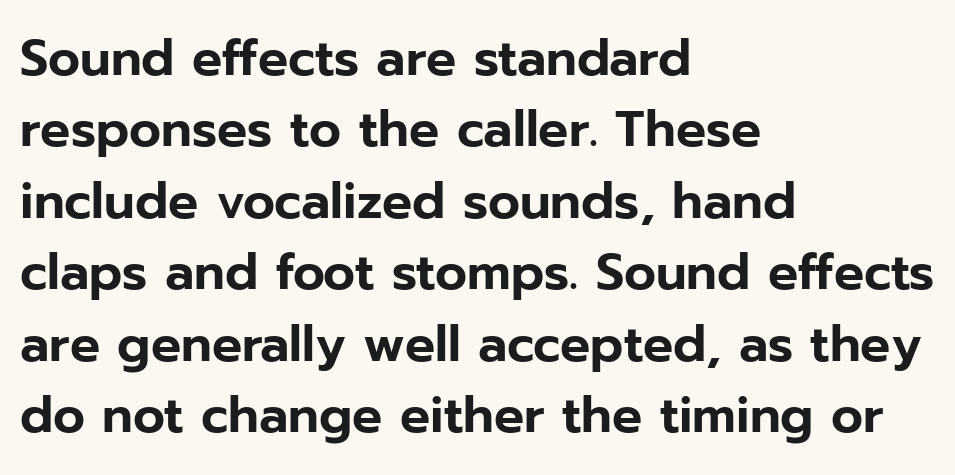
The image shows 50 px sans-serif type, upright; set left-aligned, normal line spacing (1.43x), normal letter spacing, not underlined; low stroke contrast and a medium x-height.
